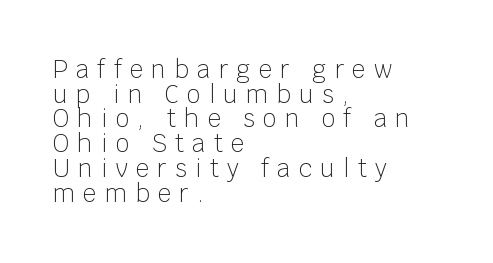
Q: Is the text bold? A: No.
Q: Is the text italic (slanted)? A: No, it is upright.
Q: Is the text underlined? A: No.
Q: How is the paragraph aligned? A: Left-aligned.
Q: Is the spacing between letters normal or unusually wide? A: Unusually wide.
Q: Is the spacing between lines tight, normal or loose? A: Tight.
